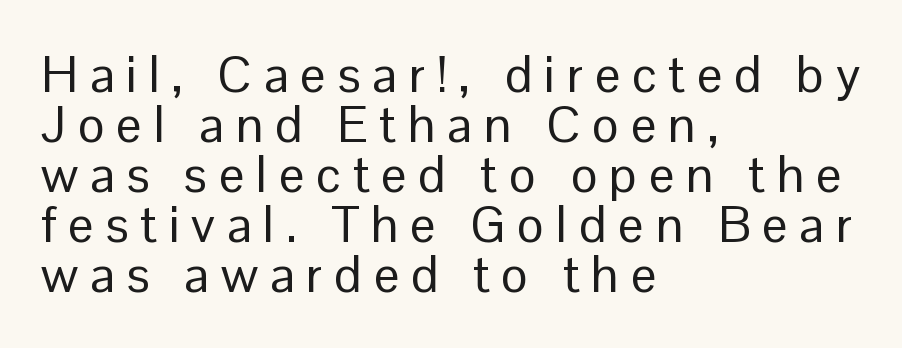
The image shows 51 px regular-weight sans-serif type, upright; set left-aligned, tight line spacing (0.98x), unusually wide letter spacing (+0.23 em), not underlined; low stroke contrast and a medium x-height.
